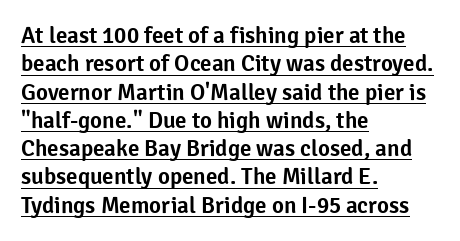
Vertical strokes here are truly vertical. A continuous stroke trails under the words, as in a hyperlink. All the whitespace from short lines collects on the right. Standard letterfit; no display-style spreading of the glyphs.
